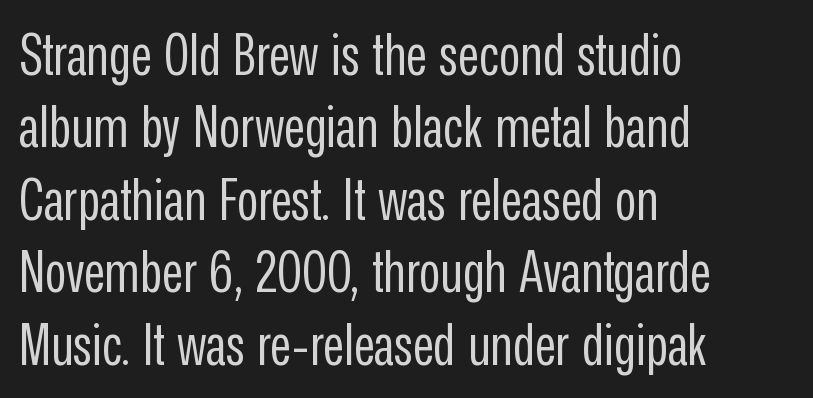
Q: Is the text bold? A: No.
Q: Is the text italic (slanted)? A: No, it is upright.
Q: Is the typeface a serif or a sans-serif typeface? A: Sans-serif.
Q: Is the text underlined? A: No.
Q: How is the paragraph aligned? A: Left-aligned.
Q: Is the spacing between letters normal or unusually wide? A: Normal.
Q: Is the spacing between lines tight, normal or loose? A: Normal.
Q: Width (condensed, normal, or wide)? A: Condensed.
Q: Stroke contrast? A: Low.
Q: x-height? A: Medium.
Q: Monospaced? A: No.
